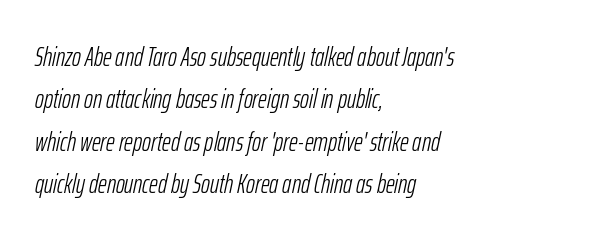
{"italic": "yes", "lean": "right", "slant_degrees": 12, "bold": "no", "underline": "no", "align": "left", "line_spacing": "normal", "line_spacing_ratio": 1.57, "letter_spacing": "normal", "letter_spacing_em": 0.0, "glyph_px": 27}
